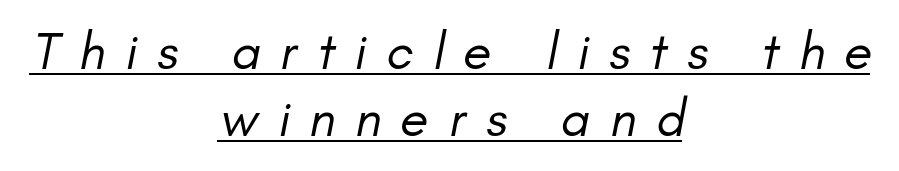
The image shows 52 px regular-weight type, italic (leaning right); set centered, normal line spacing (1.29x), unusually wide letter spacing (+0.38 em), underlined; low stroke contrast and a small x-height.
